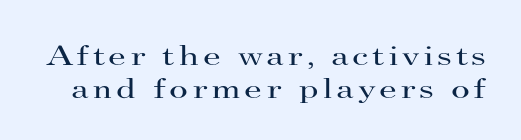
Q: Is the text bold? A: No.
Q: Is the text italic (slanted)? A: No, it is upright.
Q: Is the typeface a serif or a sans-serif typeface? A: Serif.
Q: Is the text underlined? A: No.
Q: Is the spacing between lines tight, normal or loose? A: Tight.
Q: Width (condensed, normal, or wide)? A: Wide.
Q: Stroke contrast? A: High.
Q: x-height? A: Small.
Q: Monospaced? A: No.
